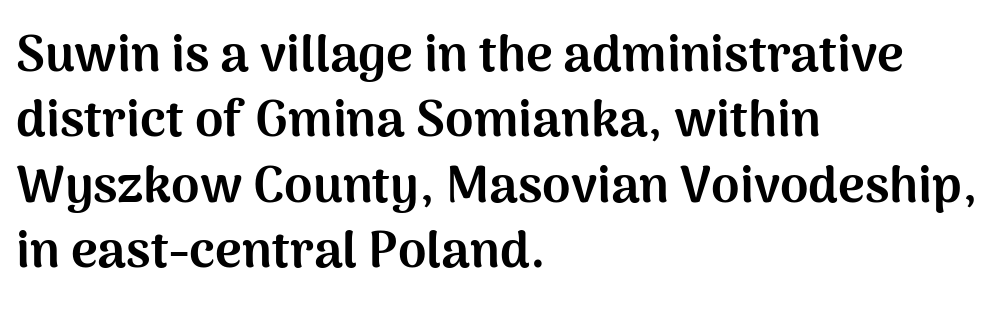
The specimen reads as upright at a glance. The letterforms sit shoulder to shoulder at normal distance. The lines are quadded left. Glance below the letters and you will spot only blank space. A full-strength bold gives these letters their thick strokes. Spacing verdict: proportional, widths tailored to each character.
